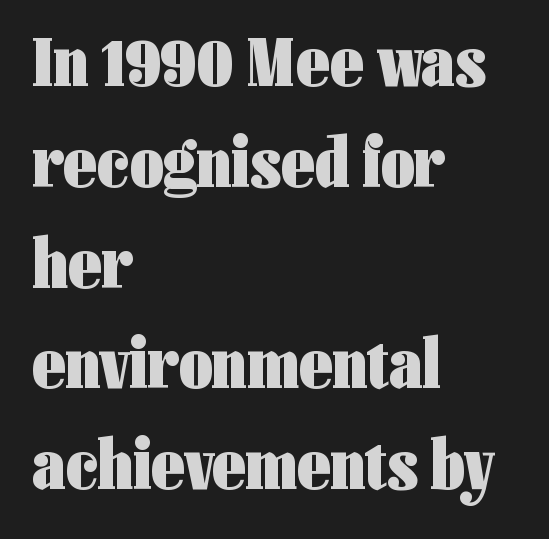
Q: Is the text bold? A: Yes.
Q: Is the text italic (slanted)? A: No, it is upright.
Q: Is the typeface a serif or a sans-serif typeface? A: Sans-serif.
Q: Is the text underlined? A: No.
Q: How is the paragraph aligned? A: Left-aligned.
Q: Is the spacing between letters normal or unusually wide? A: Normal.
Q: Is the spacing between lines tight, normal or loose? A: Normal.
Q: Width (condensed, normal, or wide)? A: Condensed.
Q: Stroke contrast? A: Low.
Q: x-height? A: Medium.
Q: Monospaced? A: No.
